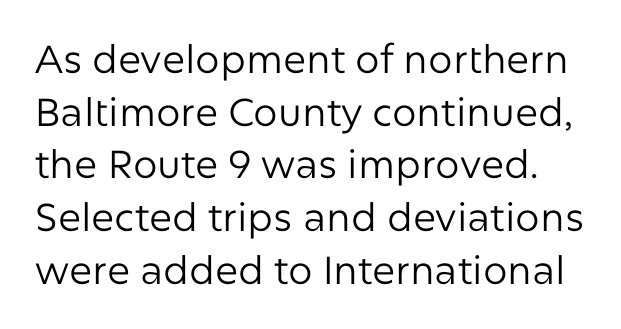
The image shows 39 px regular-weight sans-serif type, upright; set normal line spacing (1.35x), normal letter spacing, not underlined; low stroke contrast and a medium x-height.
